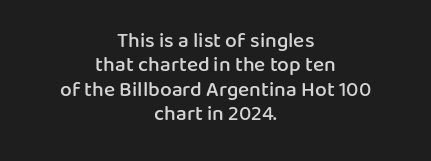
{"italic": "no", "bold": "semi", "underline": "no", "align": "center", "line_spacing_ratio": 1.16, "letter_spacing": "normal", "letter_spacing_em": 0.0, "glyph_px": 21}
